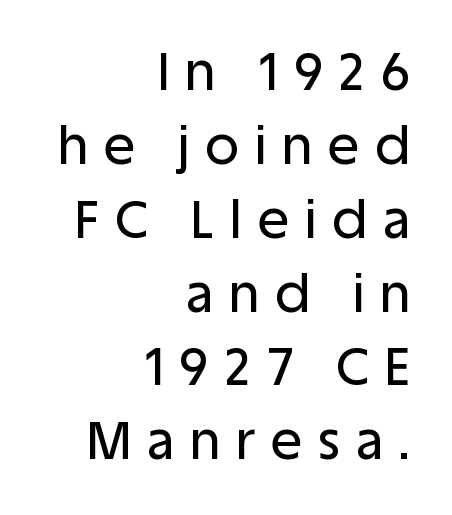
{"serif": "no", "italic": "no", "width": "normal", "stroke_contrast": "low", "x_height": "large", "monospaced": "no", "underline": "no", "align": "right", "line_spacing": "normal", "line_spacing_ratio": 1.42, "letter_spacing": "wide", "letter_spacing_em": 0.31, "glyph_px": 52}
